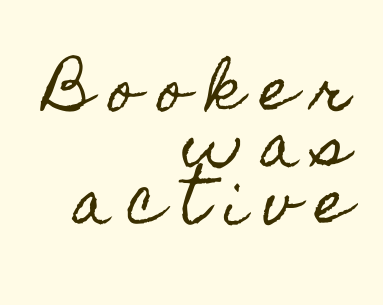
The image shows 58 px condensed type; set right-aligned, tight line spacing (0.97x), unusually wide letter spacing (+0.3 em), not underlined; a small x-height.
